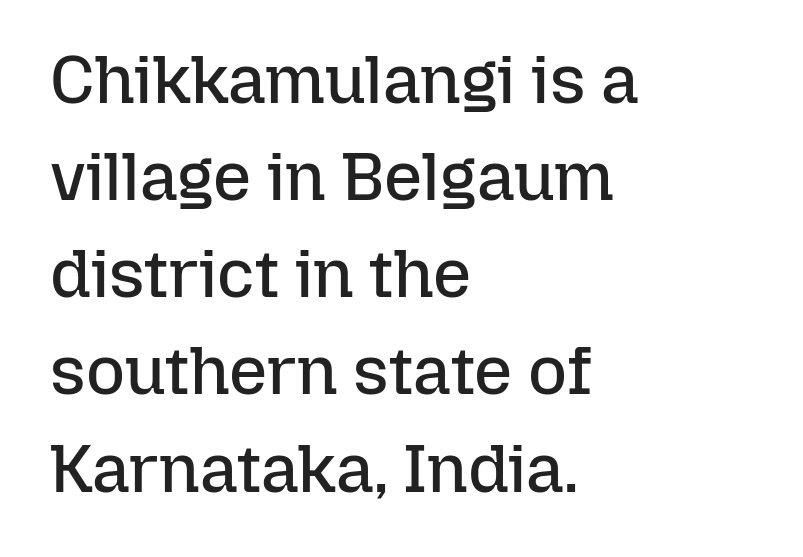
{"italic": "no", "bold": "no", "weight": "regular", "width": "normal", "stroke_contrast": "low", "x_height": "medium", "monospaced": "no", "underline": "no", "align": "left", "line_spacing": "normal", "line_spacing_ratio": 1.45, "letter_spacing": "normal", "letter_spacing_em": 0.0, "glyph_px": 67}
